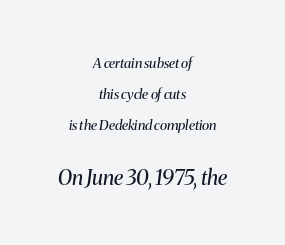
The image shows 21 px text type, italic (leaning right); set centered, loose line spacing (2.21x), normal letter spacing, not underlined; the second (bottom) block is 1.5x larger.
